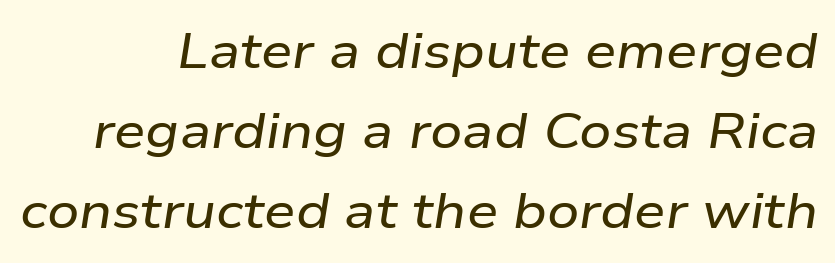
Q: Is the text italic (slanted)? A: Yes, it leans right by about 9 degrees.
Q: Is the text underlined? A: No.
Q: How is the paragraph aligned? A: Right-aligned.
Q: Is the spacing between letters normal or unusually wide? A: Normal.
Q: Is the spacing between lines tight, normal or loose? A: Normal.
Q: Width (condensed, normal, or wide)? A: Wide.
Q: Stroke contrast? A: Low.
Q: x-height? A: Medium.
Q: Monospaced? A: No.
